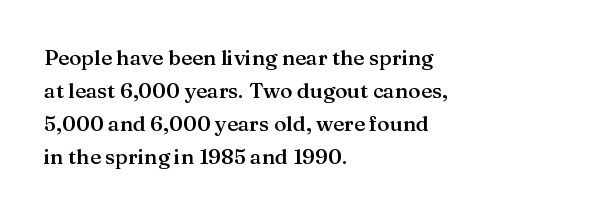
{"italic": "no", "bold": "semi", "underline": "no", "align": "left", "line_spacing": "normal", "line_spacing_ratio": 1.57, "letter_spacing": "normal", "letter_spacing_em": 0.0, "glyph_px": 21}
